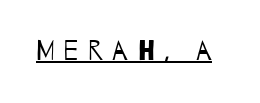
The strokes carry an ordinary text weight at most. This is underlined copy, the kind a proofreader might mark for attention. Glyph-to-glyph distance is far greater than everyday printed text.
